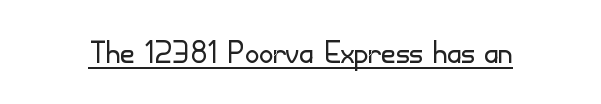
The face looks like a standard text weight, possibly lighter. The letters carry no serifs — their stems end cleanly without finishing strokes. If you drew a line through each stem, it would be perfectly vertical. This is underlined copy, the kind a proofreader might mark for attention. Is this a fixed-width face? No — the glyphs have proportional, varying widths. A typesetter would call this zero additional tracking.
